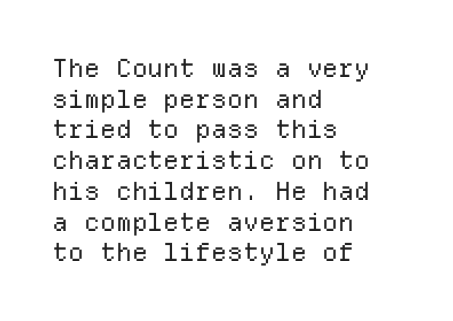
The image shows 25 px text type, upright; set left-aligned, line spacing 1.23x, normal letter spacing, not underlined.
